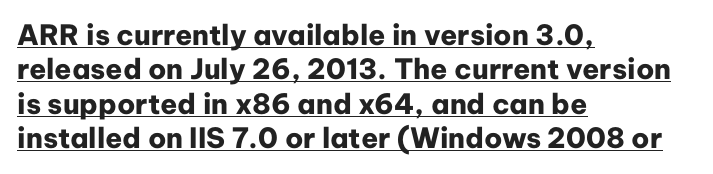
The image shows 28 px heavy sans-serif type, upright; set left-aligned, line spacing 1.23x, normal letter spacing, underlined; low stroke contrast and a medium x-height.
